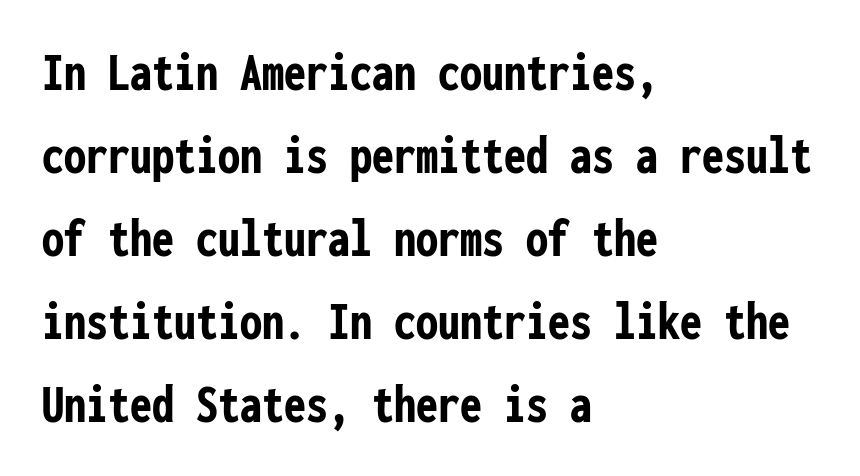
{"serif": "no", "italic": "no", "bold": "yes", "weight": "semibold", "width": "condensed", "stroke_contrast": "low", "x_height": "medium", "monospaced": "yes", "underline": "no", "align": "left", "line_spacing": "normal", "line_spacing_ratio": 1.51, "letter_spacing": "normal", "letter_spacing_em": 0.0, "glyph_px": 55}
